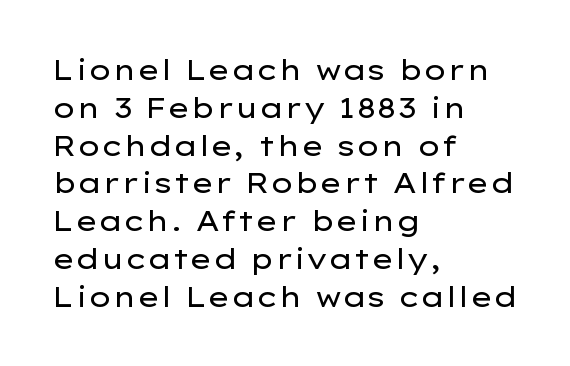
The rows are spaced the way most documents space them. It's the straight-up-and-down kind of type. Note: no serifs on the glyphs. Beneath every word, the page is bare. Proportional: the letters do not fall into vertical columns. Horizontally, the lines are justified to the leading edge only.
